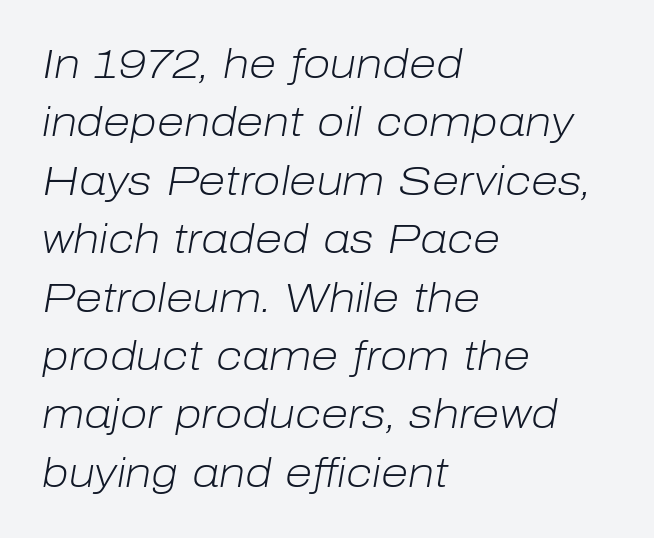
The image shows 40 px light type, italic (leaning right); set left-aligned, normal line spacing (1.46x), normal letter spacing, not underlined; low stroke contrast and a medium x-height.
